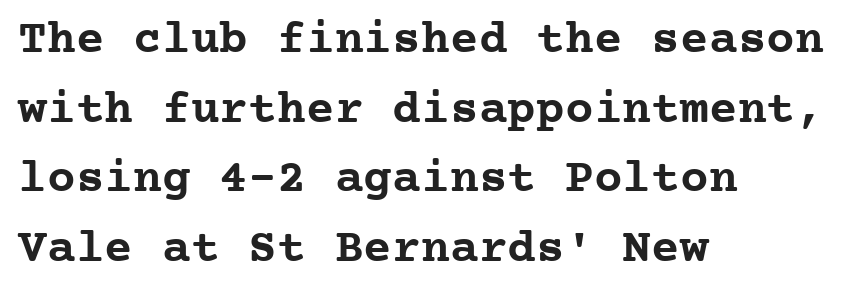
{"serif": "yes", "italic": "no", "bold": "yes", "weight": "semibold", "width": "normal", "stroke_contrast": "low", "x_height": "medium", "monospaced": "yes", "underline": "no", "align": "left", "line_spacing": "normal", "line_spacing_ratio": 1.45, "letter_spacing": "normal", "letter_spacing_em": 0.0, "glyph_px": 48}
